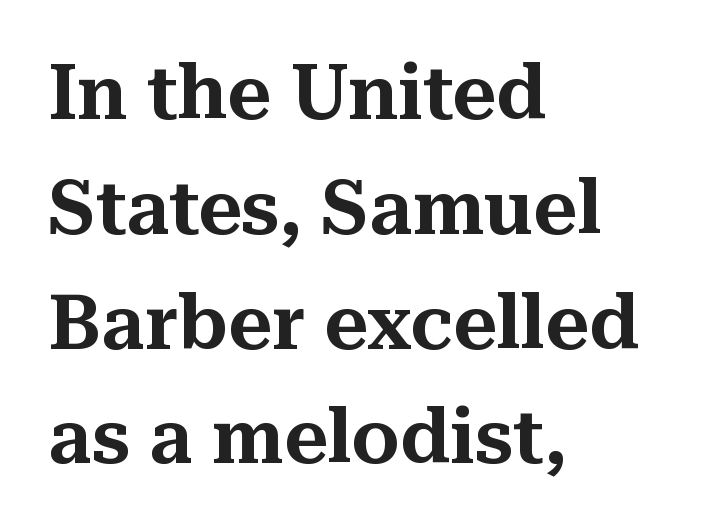
{"serif": "yes", "italic": "no", "width": "normal", "stroke_contrast": "medium", "x_height": "medium", "monospaced": "no", "underline": "no", "align": "left", "line_spacing": "normal", "line_spacing_ratio": 1.51, "letter_spacing": "normal", "letter_spacing_em": 0.0, "glyph_px": 76}
